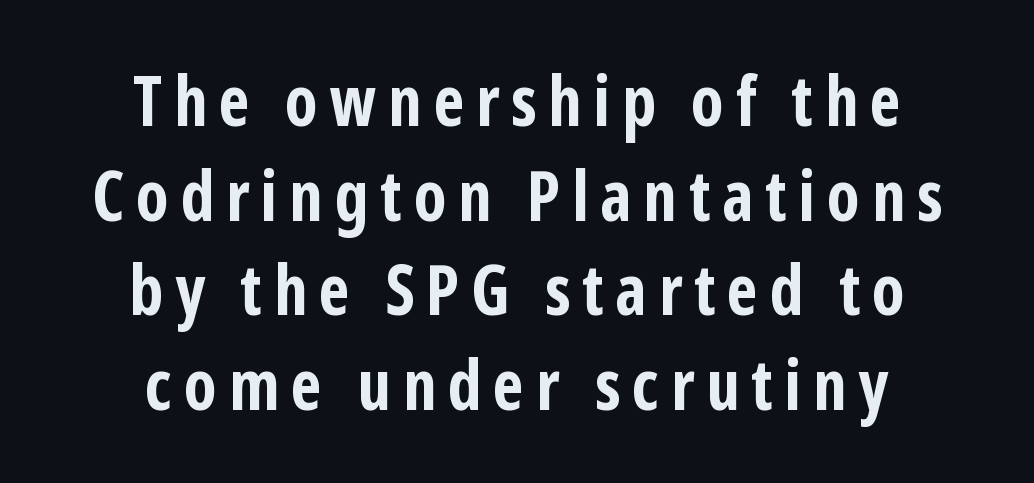
Q: Is the text bold? A: Yes.
Q: Is the text italic (slanted)? A: No, it is upright.
Q: Is the typeface a serif or a sans-serif typeface? A: Sans-serif.
Q: Is the text underlined? A: No.
Q: How is the paragraph aligned? A: Centered.
Q: Is the spacing between lines tight, normal or loose? A: Normal.
Q: Width (condensed, normal, or wide)? A: Condensed.
Q: Stroke contrast? A: Low.
Q: x-height? A: Medium.
Q: Monospaced? A: No.
